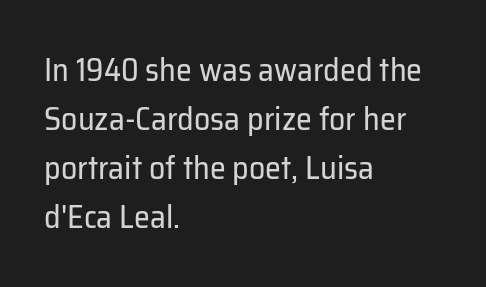
Think of a printed novel: that variable character pitch is what you see here. The specimen omits any rule beneath the text block's lines. What's the leading like? Ordinary, nothing unusual. A typesetter would call this zero additional tracking.
